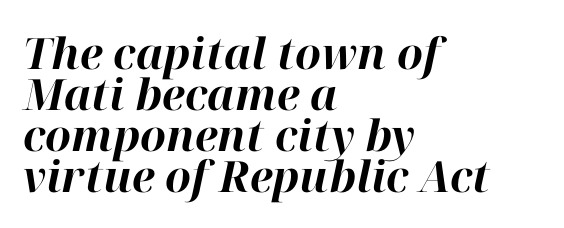
Q: Is the text bold? A: Yes.
Q: Is the text italic (slanted)? A: Yes, it leans right by about 12 degrees.
Q: Is the text underlined? A: No.
Q: How is the paragraph aligned? A: Left-aligned.
Q: Is the spacing between letters normal or unusually wide? A: Normal.
Q: Is the spacing between lines tight, normal or loose? A: Tight.
Q: Width (condensed, normal, or wide)? A: Normal.
Q: Stroke contrast? A: High.
Q: x-height? A: Medium.
Q: Monospaced? A: No.
